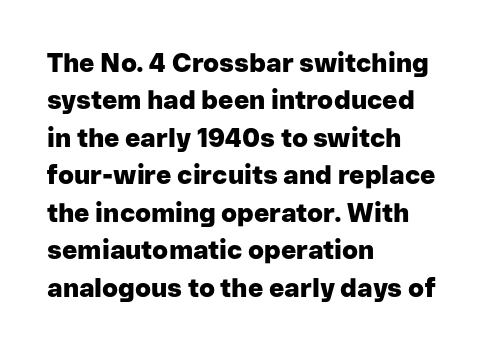
Q: Is the text bold? A: Yes.
Q: Is the text italic (slanted)? A: No, it is upright.
Q: Is the text underlined? A: No.
Q: How is the paragraph aligned? A: Left-aligned.
Q: Is the spacing between letters normal or unusually wide? A: Normal.
Q: Is the spacing between lines tight, normal or loose? A: Normal.
